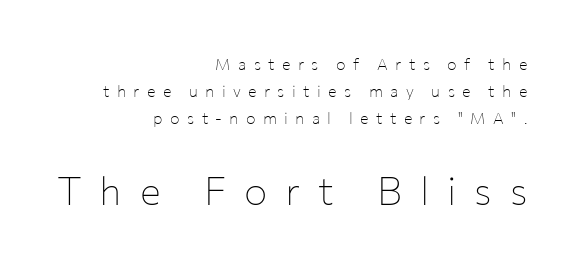
This rendering uses right alignment, leaving the left contour irregular. The font sits on the lighter half of the weight spectrum, regular included. The zone under the glyphs is completely vacant. The vertical gap from one line to the next is medium. These lines are rendered in a variable-pitch font.
